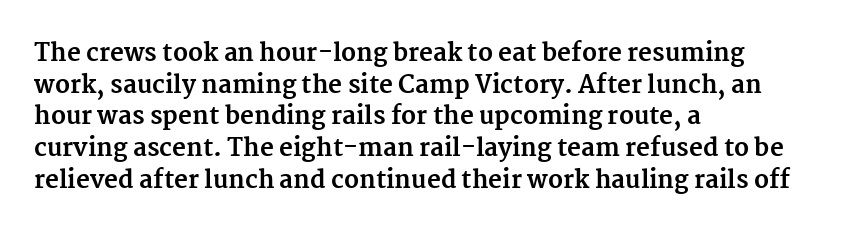
Q: Is the text bold? A: Yes.
Q: Is the text italic (slanted)? A: No, it is upright.
Q: Is the text underlined? A: No.
Q: How is the paragraph aligned? A: Left-aligned.
Q: Is the spacing between letters normal or unusually wide? A: Normal.
Q: Is the spacing between lines tight, normal or loose? A: Normal.
